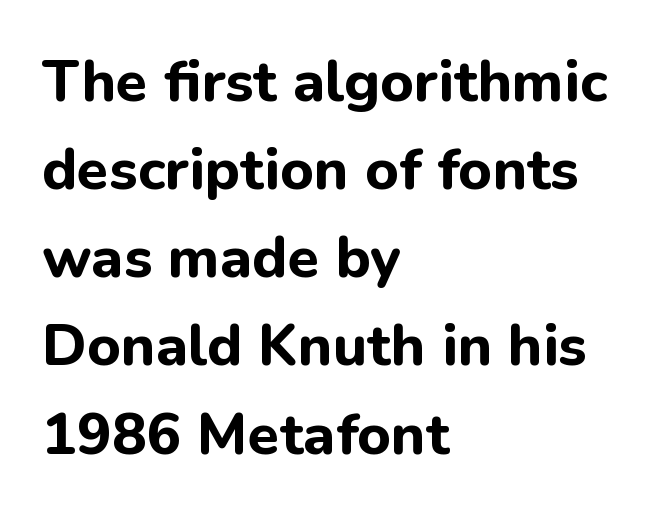
Q: Is the text bold? A: Yes.
Q: Is the text italic (slanted)? A: No, it is upright.
Q: Is the typeface a serif or a sans-serif typeface? A: Sans-serif.
Q: Is the text underlined? A: No.
Q: How is the paragraph aligned? A: Left-aligned.
Q: Is the spacing between letters normal or unusually wide? A: Normal.
Q: Is the spacing between lines tight, normal or loose? A: Normal.
Q: Width (condensed, normal, or wide)? A: Normal.
Q: Stroke contrast? A: Low.
Q: x-height? A: Medium.
Q: Monospaced? A: No.
